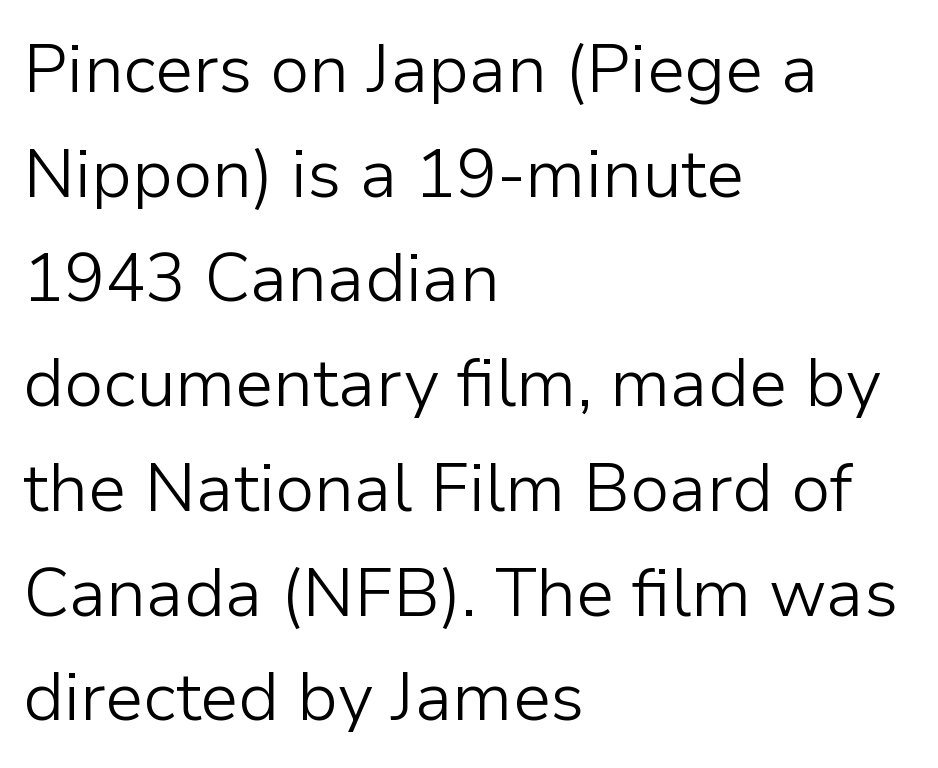
Q: Is the text bold? A: No.
Q: Is the text italic (slanted)? A: No, it is upright.
Q: Is the typeface a serif or a sans-serif typeface? A: Sans-serif.
Q: Is the text underlined? A: No.
Q: How is the paragraph aligned? A: Left-aligned.
Q: Is the spacing between letters normal or unusually wide? A: Normal.
Q: Is the spacing between lines tight, normal or loose? A: Normal.
Q: Width (condensed, normal, or wide)? A: Normal.
Q: Stroke contrast? A: Low.
Q: x-height? A: Medium.
Q: Monospaced? A: No.
